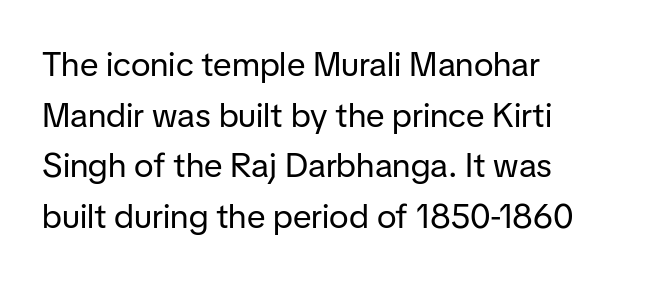
{"serif": "no", "italic": "no", "bold": "no", "weight": "regular", "width": "normal", "stroke_contrast": "low", "x_height": "medium", "monospaced": "no", "underline": "no", "align": "left", "line_spacing": "normal", "line_spacing_ratio": 1.49, "letter_spacing": "normal", "letter_spacing_em": 0.0, "glyph_px": 34}
